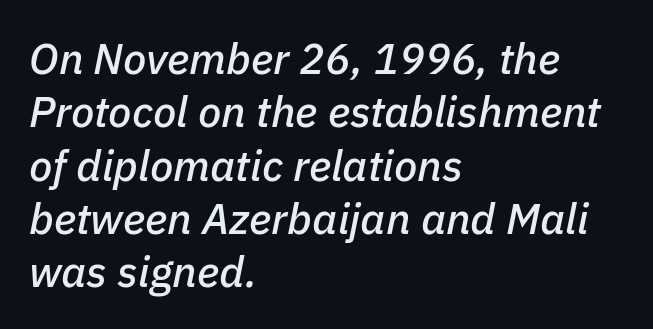
{"italic": "yes", "lean": "right", "slant_degrees": 11, "width": "normal", "stroke_contrast": "low", "x_height": "medium", "monospaced": "no", "underline": "no", "align": "left", "line_spacing_ratio": 1.24, "letter_spacing": "normal", "letter_spacing_em": 0.0, "glyph_px": 43}
